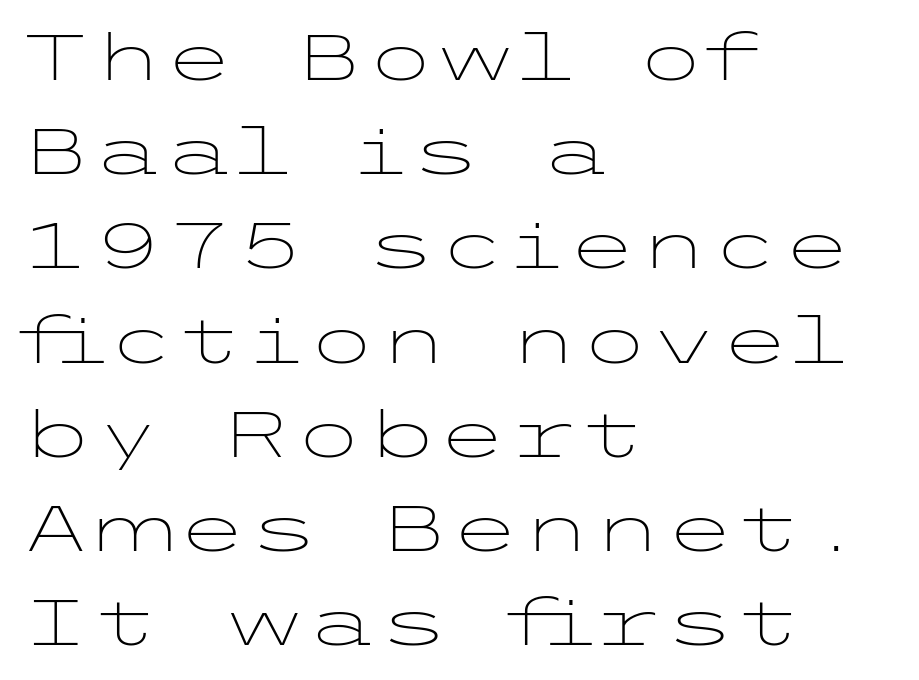
This block has exactly the height ordinary leading produces. The letterforms sit shoulder to shoulder at normal distance. A typesetter would mark this as roman, not italic. Bare-footed words on every line. The typeface chosen for these lines omits serifs. Stroke mass is kept to a normal reading level or below.
